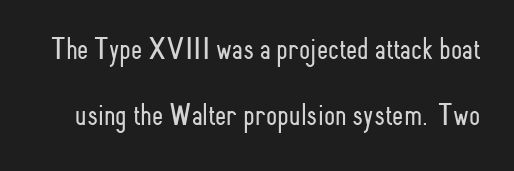
Check under the words: just untouched page. Are there feet on the stems? There aren't — it's a sans. If you drew a line through each stem, it would be perfectly vertical. This sample trades compactness for vertical openness between lines. How are the letters spaced? Ordinarily, with no added tracking.
